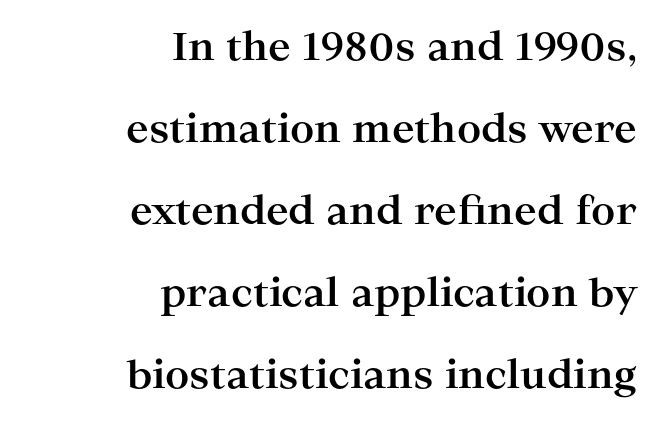
Q: Is the text bold? A: Yes.
Q: Is the text italic (slanted)? A: No, it is upright.
Q: Is the typeface a serif or a sans-serif typeface? A: Serif.
Q: Is the text underlined? A: No.
Q: How is the paragraph aligned? A: Right-aligned.
Q: Is the spacing between letters normal or unusually wide? A: Normal.
Q: Is the spacing between lines tight, normal or loose? A: Loose.
Q: Width (condensed, normal, or wide)? A: Wide.
Q: Stroke contrast? A: High.
Q: x-height? A: Medium.
Q: Monospaced? A: No.
